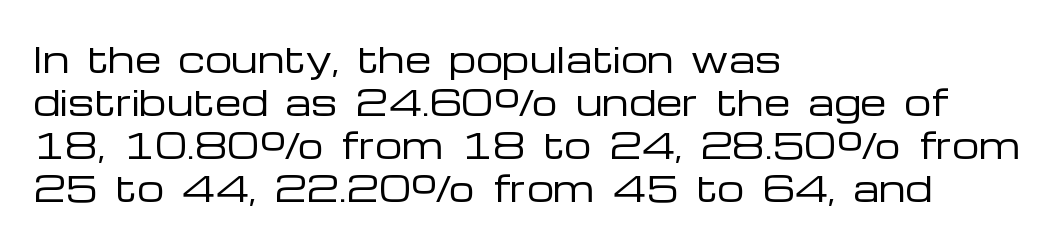
Q: Is the text bold? A: No.
Q: Is the text italic (slanted)? A: No, it is upright.
Q: Is the typeface a serif or a sans-serif typeface? A: Sans-serif.
Q: Is the text underlined? A: No.
Q: How is the paragraph aligned? A: Left-aligned.
Q: Is the spacing between letters normal or unusually wide? A: Normal.
Q: Is the spacing between lines tight, normal or loose? A: Normal.
Q: Width (condensed, normal, or wide)? A: Wide.
Q: Stroke contrast? A: Low.
Q: x-height? A: Medium.
Q: Monospaced? A: No.
